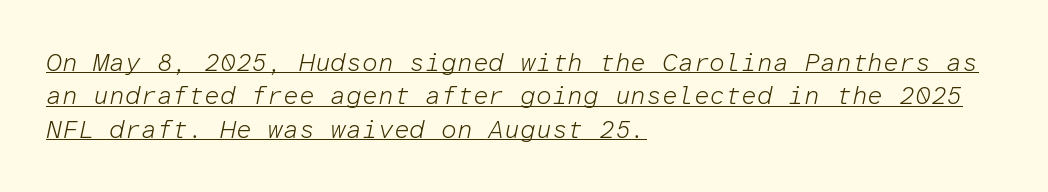
The image shows 25 px text type, italic (leaning right); set left-aligned, normal line spacing (1.34x), normal letter spacing, underlined.
